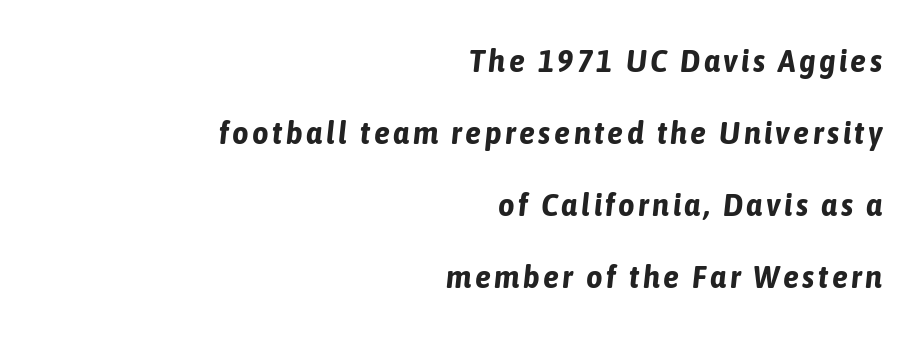
The image shows 32 px bold, condensed type, italic (leaning right); set right-aligned, loose line spacing (2.25x), not underlined; low stroke contrast and a medium x-height.
